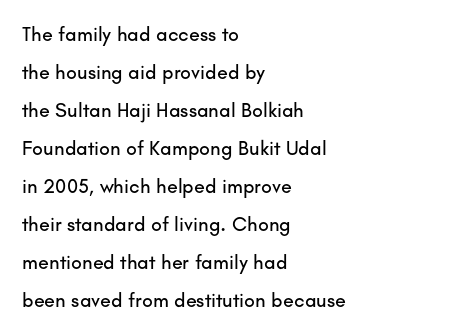
The image shows 20 px text type, upright; set left-aligned, loose line spacing (1.9x), normal letter spacing, not underlined.
